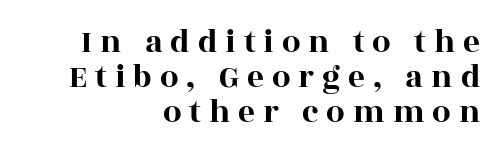
The image shows 33 px wide serif type, upright; set right-aligned, tight line spacing (1.06x), unusually wide letter spacing (+0.24 em), not underlined; a large x-height.
